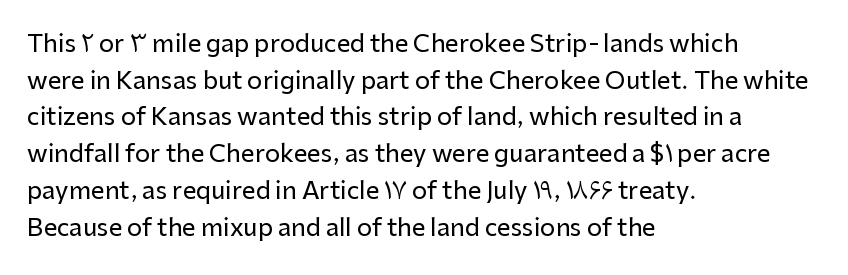
Unlike italic type, these characters show no tilt at all. Glyph-to-glyph distance matches everyday printed text. The line-height multiplier appears to be the usual default. The rag falls on the right side of this text block.
